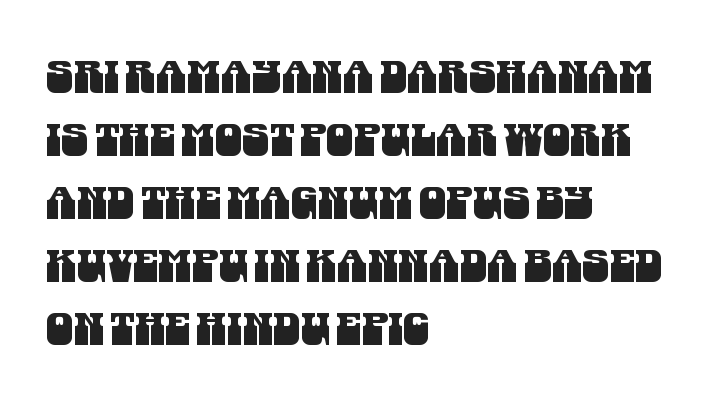
Do the characters align in a grid? No, the font is proportional. No extra tracking has been applied to these lines. Interline gaps are of average width in this sample. Horizontally, the lines are justified to the leading edge only.
